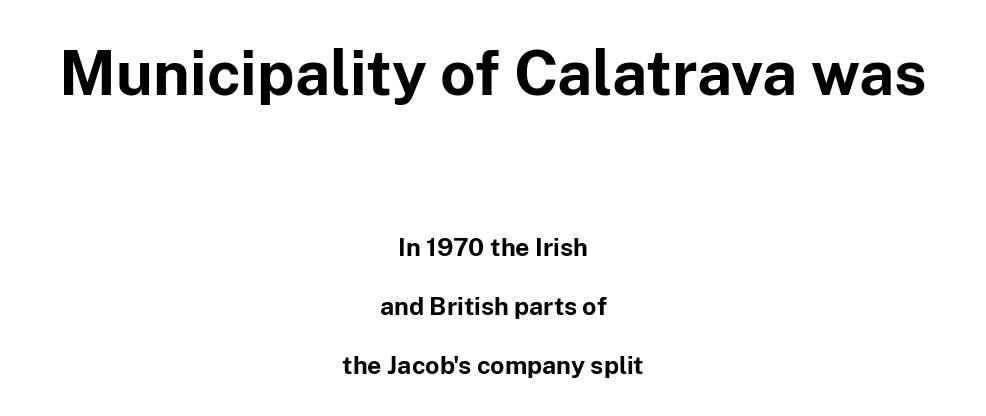
The image shows 62 px bold sans-serif type, upright; set centered, loose line spacing (2.36x), normal letter spacing, not underlined; the first (top) block is 2.48x larger; low stroke contrast and a medium x-height.
